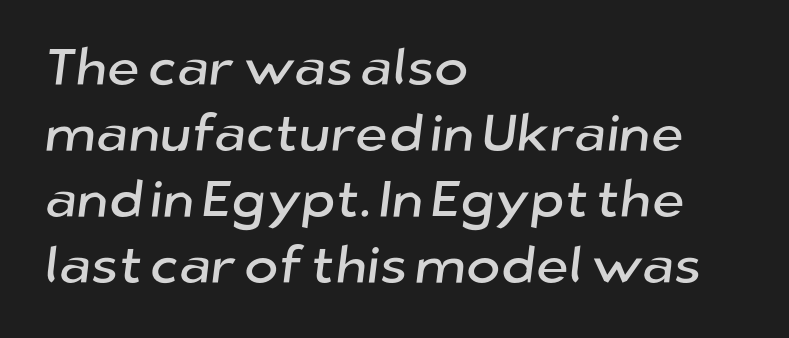
The image shows 52 px sans-serif type; set left-aligned, normal line spacing (1.27x), normal letter spacing, not underlined; low stroke contrast and a medium x-height.
